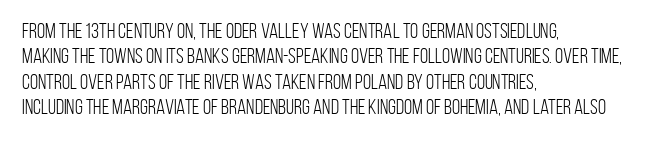
{"italic": "no", "bold": "no", "underline": "no", "align": "left", "line_spacing_ratio": 1.21, "letter_spacing": "normal", "letter_spacing_em": 0.0, "glyph_px": 21}
